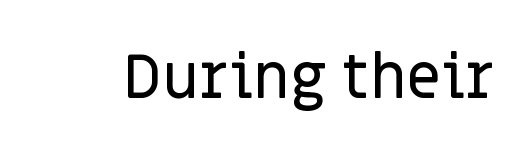
Students, note that the glyphs here touch the page at normal intervals. The passage shown is typeset with a sans-serif family. Clear beneath every line of the passage. Nope, not italic — everything's standing straight.
